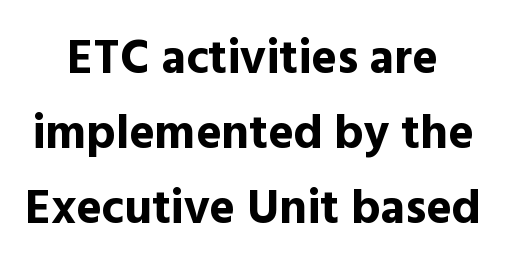
Q: Is the text bold? A: Yes.
Q: Is the text italic (slanted)? A: No, it is upright.
Q: Is the typeface a serif or a sans-serif typeface? A: Sans-serif.
Q: Is the text underlined? A: No.
Q: How is the paragraph aligned? A: Centered.
Q: Is the spacing between letters normal or unusually wide? A: Normal.
Q: Is the spacing between lines tight, normal or loose? A: Normal.
Q: Width (condensed, normal, or wide)? A: Normal.
Q: x-height? A: Medium.
Q: Monospaced? A: No.
